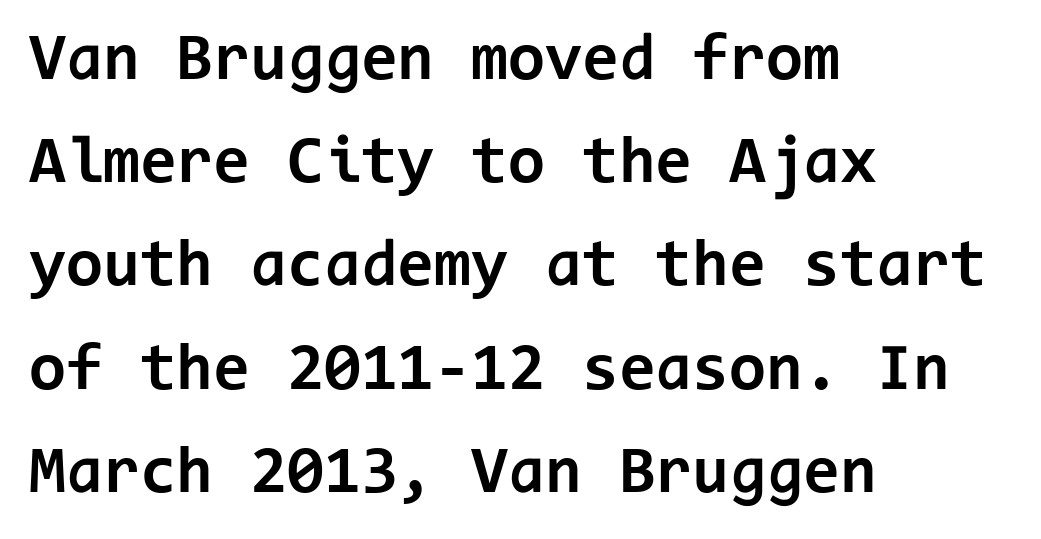
The image shows 67 px bold sans-serif type, upright, monospaced; set left-aligned, normal line spacing (1.54x), normal letter spacing, not underlined; low stroke contrast and a medium x-height.
